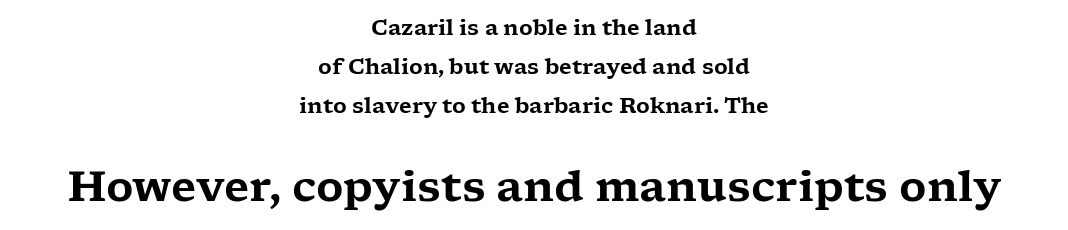
Q: Is the text italic (slanted)? A: No, it is upright.
Q: Is the typeface a serif or a sans-serif typeface? A: Serif.
Q: Is the text underlined? A: No.
Q: How is the paragraph aligned? A: Centered.
Q: Is the spacing between letters normal or unusually wide? A: Normal.
Q: Which block of text is set in a larger size, the first (top) or the second (bottom)? A: The second (bottom) one.
Q: Width (condensed, normal, or wide)? A: Wide.
Q: Stroke contrast? A: Low.
Q: x-height? A: Medium.
Q: Monospaced? A: No.
